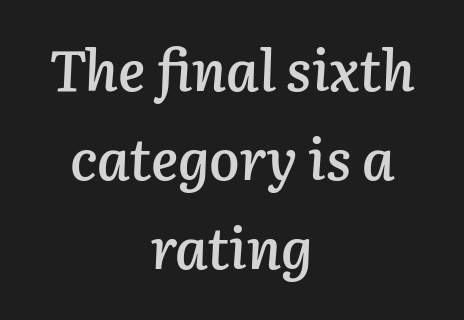
Q: Is the text bold? A: Semi-bold.
Q: Is the text italic (slanted)? A: Yes, it leans right by about 3 degrees.
Q: Is the text underlined? A: No.
Q: How is the paragraph aligned? A: Centered.
Q: Is the spacing between letters normal or unusually wide? A: Normal.
Q: Is the spacing between lines tight, normal or loose? A: Normal.
Q: Width (condensed, normal, or wide)? A: Normal.
Q: Stroke contrast? A: Low.
Q: x-height? A: Medium.
Q: Monospaced? A: No.
